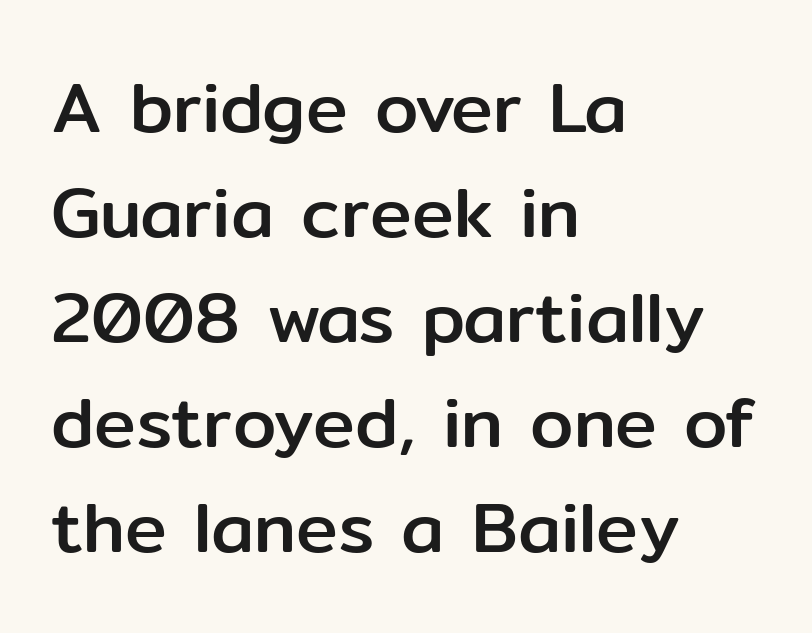
The image shows 70 px sans-serif type, upright; set left-aligned, normal line spacing (1.5x), normal letter spacing, not underlined; low stroke contrast and a medium x-height.
